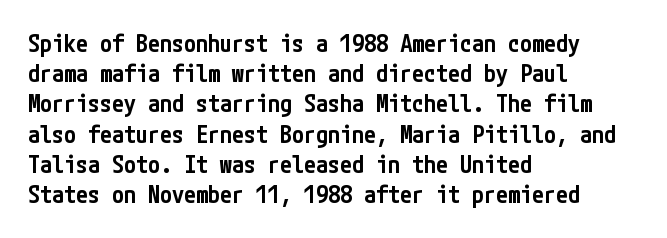
These lines are set flush left with a ragged right edge. Reading down the column, the eye jumps a familiar distance to each next line. The face used here is a semibold: visibly heavier than regular, lighter than bold. The specimen omits any rule beneath the text block's lines. Spacing between characters is what you'd get straight out of the box.
